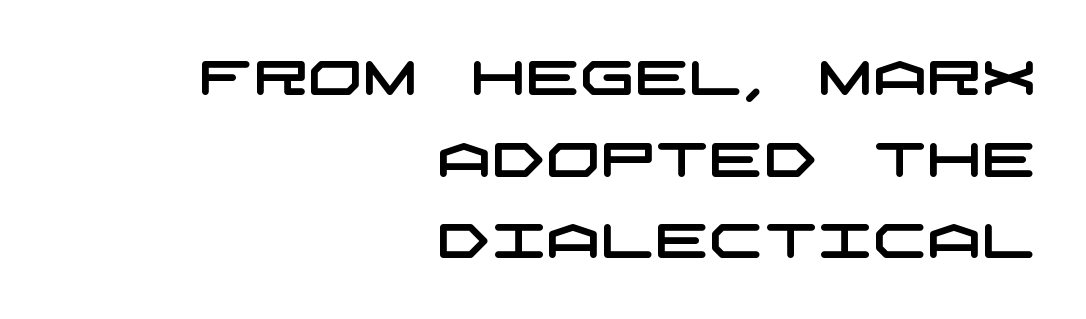
The image shows 48 px wide sans-serif type; set right-aligned, normal line spacing (1.7x), normal letter spacing, not underlined; low stroke contrast and a large x-height.
